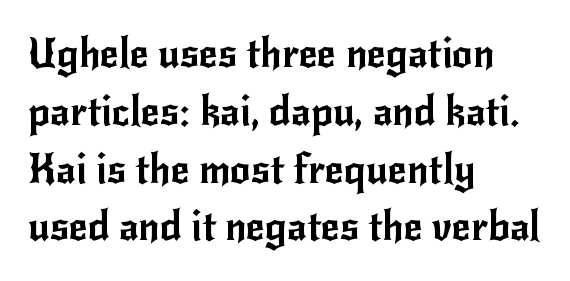
Short and long lines alike share a common starting point at left. Successive baselines arrive at the customary interval. Do the characters align in a grid? No, the font is proportional. Compared with typical body copy, the letter spacing here is the same. Serifs: no, the terminals of the letterforms are clean.
